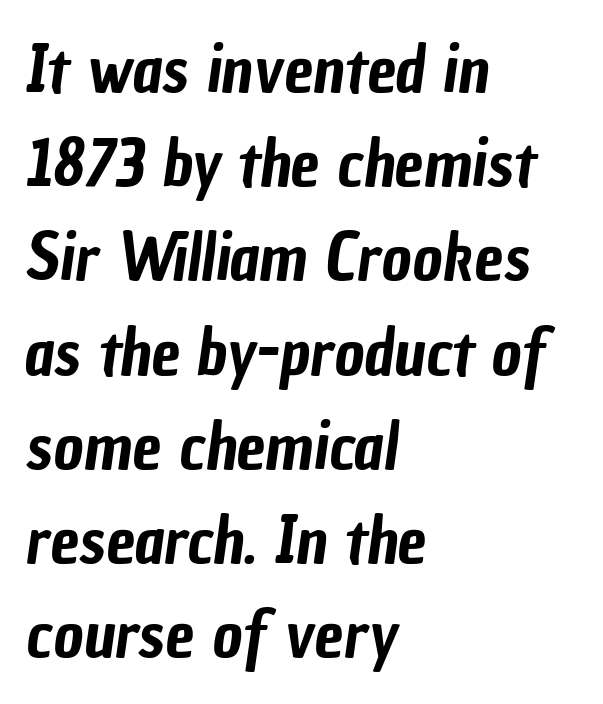
The rendering keeps characters at their native spacing. Descender tails drop into unmarked territory. Looks like regular typesetting: each glyph gets only the width it needs. Visually the block forms a straight wall on the left and a jagged coastline on the right. Vertical spacing — default.
